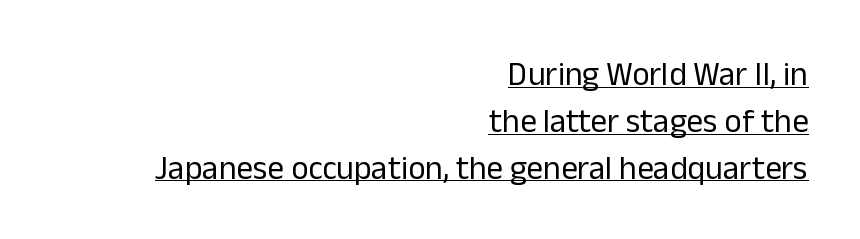
The image shows 33 px regular-weight sans-serif type, upright; set right-aligned, normal line spacing (1.42x), normal letter spacing, underlined; low stroke contrast and a medium x-height.
